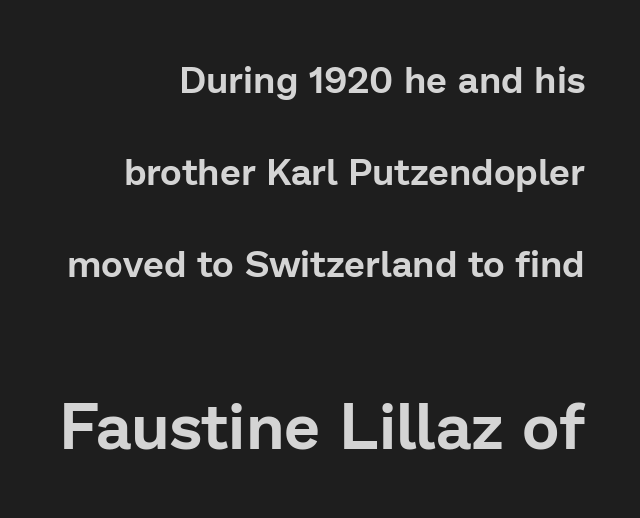
Q: Is the text italic (slanted)? A: No, it is upright.
Q: Is the typeface a serif or a sans-serif typeface? A: Sans-serif.
Q: Is the text underlined? A: No.
Q: How is the paragraph aligned? A: Right-aligned.
Q: Is the spacing between letters normal or unusually wide? A: Normal.
Q: Is the spacing between lines tight, normal or loose? A: Loose.
Q: Which block of text is set in a larger size, the first (top) or the second (bottom)? A: The second (bottom) one.
Q: Width (condensed, normal, or wide)? A: Normal.
Q: Stroke contrast? A: Low.
Q: x-height? A: Medium.
Q: Monospaced? A: No.
